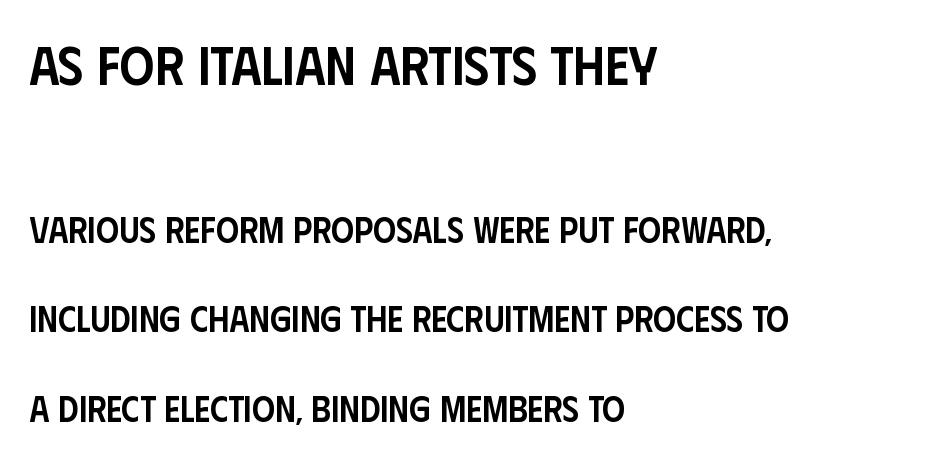
{"serif": "no", "italic": "no", "bold": "semi", "weight": "semibold", "width": "condensed", "stroke_contrast": "low", "x_height": "large", "monospaced": "no", "underline": "no", "align": "left", "line_spacing": "loose", "line_spacing_ratio": 2.48, "letter_spacing": "normal", "letter_spacing_em": 0.0, "larger_block": "first", "size_ratio": 1.5, "glyph_px": 54}
